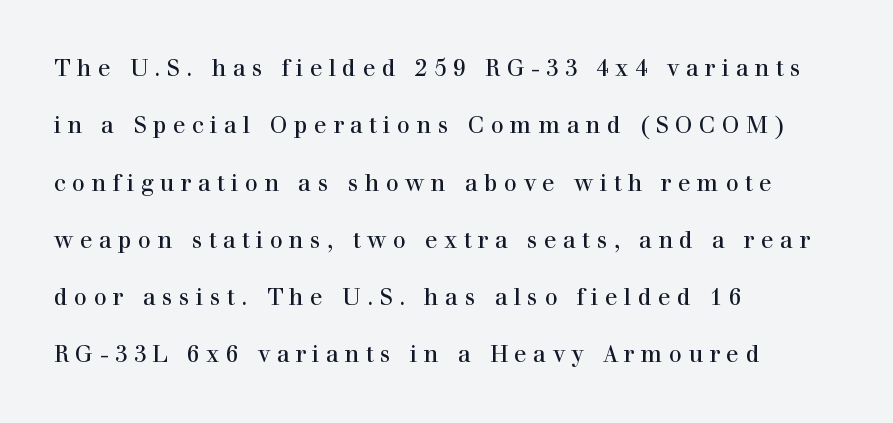
{"italic": "no", "bold": "no", "underline": "no", "align": "left", "line_spacing": "loose", "line_spacing_ratio": 2.49, "letter_spacing": "wide", "letter_spacing_em": 0.28, "glyph_px": 23}
